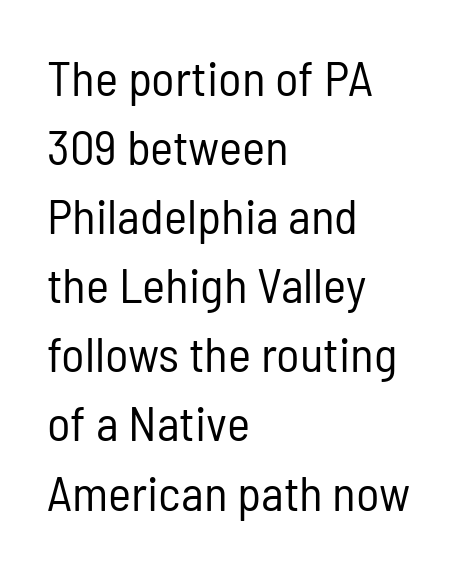
Q: Is the text bold? A: No.
Q: Is the text italic (slanted)? A: No, it is upright.
Q: Is the typeface a serif or a sans-serif typeface? A: Sans-serif.
Q: Is the text underlined? A: No.
Q: How is the paragraph aligned? A: Left-aligned.
Q: Is the spacing between letters normal or unusually wide? A: Normal.
Q: Is the spacing between lines tight, normal or loose? A: Normal.
Q: Width (condensed, normal, or wide)? A: Condensed.
Q: Stroke contrast? A: Low.
Q: x-height? A: Medium.
Q: Monospaced? A: No.
